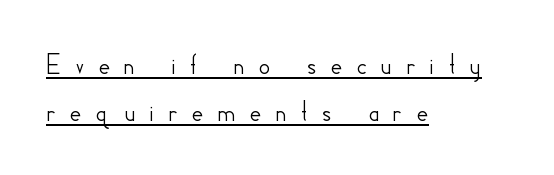
The image shows 30 px sans-serif type, upright; set left-aligned, normal line spacing (1.56x), unusually wide letter spacing (+0.43 em), underlined; low stroke contrast and a small x-height.
